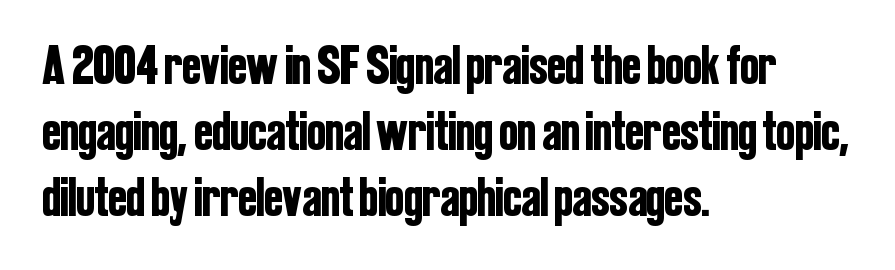
The letters advance in unequal steps, a hallmark of proportional type. Characters follow at the spacing the type designer built in. Does the lettering tilt? It doesn't — this is upright. Check the space under the baseline: it is left empty. Layout note: lines flush left.
